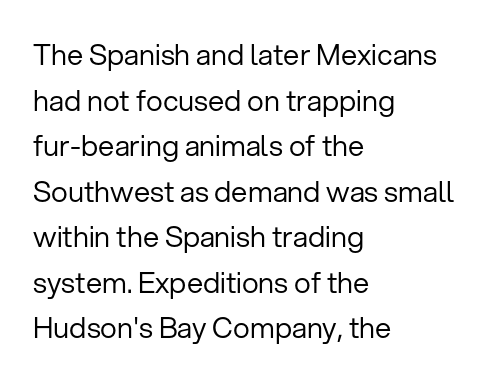
{"serif": "no", "italic": "no", "bold": "no", "weight": "regular", "width": "normal", "stroke_contrast": "low", "x_height": "medium", "monospaced": "no", "underline": "no", "align": "left", "line_spacing": "normal", "line_spacing_ratio": 1.57, "letter_spacing": "normal", "letter_spacing_em": 0.0, "glyph_px": 29}
